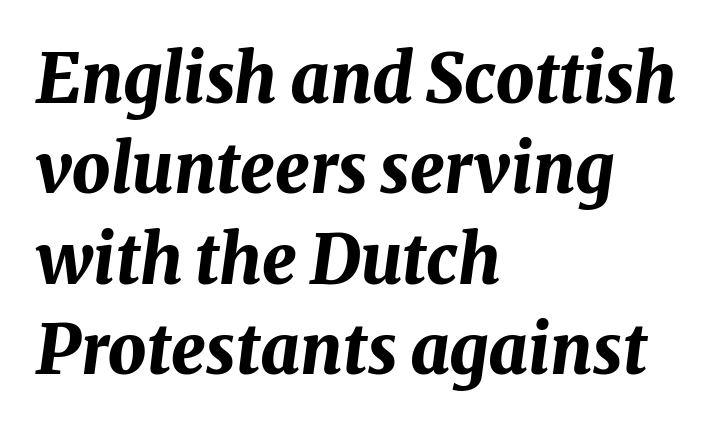
Italic: yes, the glyphs are oblique. Strokes here are thick enough to call this a true bold. Regular leading. The horizontal fit of the characters is conventional and even.
